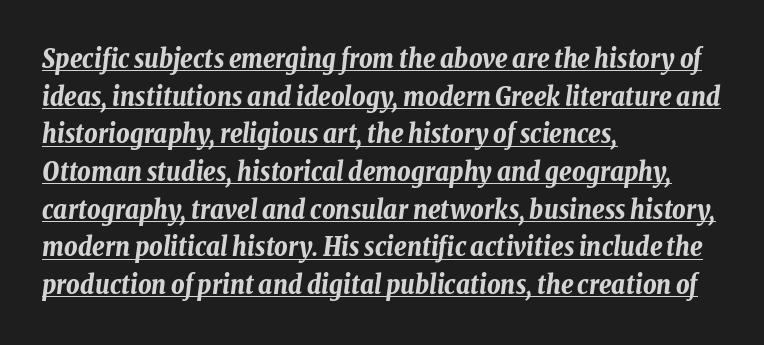
The font is running at its bold setting. Slanted lettering throughout. Nobody touched the tracking dial on this one. Is the block centered? No — it sits flush against the left margin. Line spacing here is normal. This rendering features underlined lettering.
